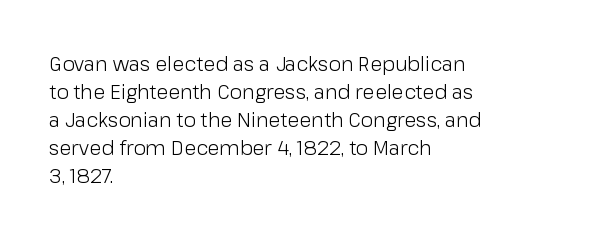
The image shows 20 px text type, upright; set left-aligned, normal line spacing (1.4x), normal letter spacing, not underlined.
